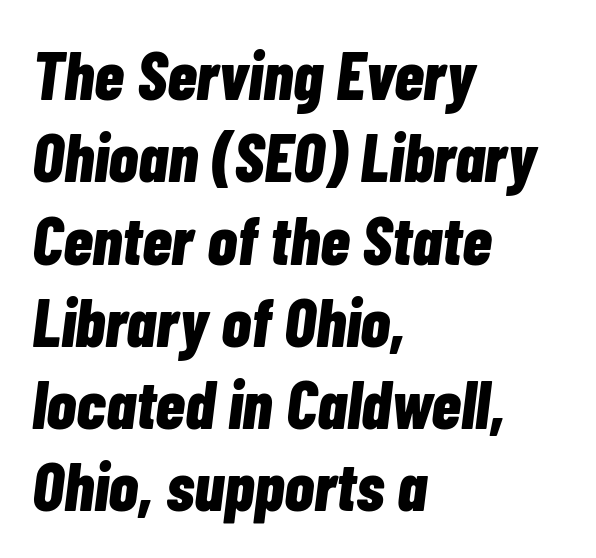
Compared with a centered layout, this one pins lines to the left instead. A typesetter would call this proportional, since set widths differ per character. Honestly, the letter spacing is just normal — you wouldn't notice it. Just letters on the line, the space beneath them empty. Slant detected: the letters are inclined. A dark, heavy texture on the line: the type is bold.
